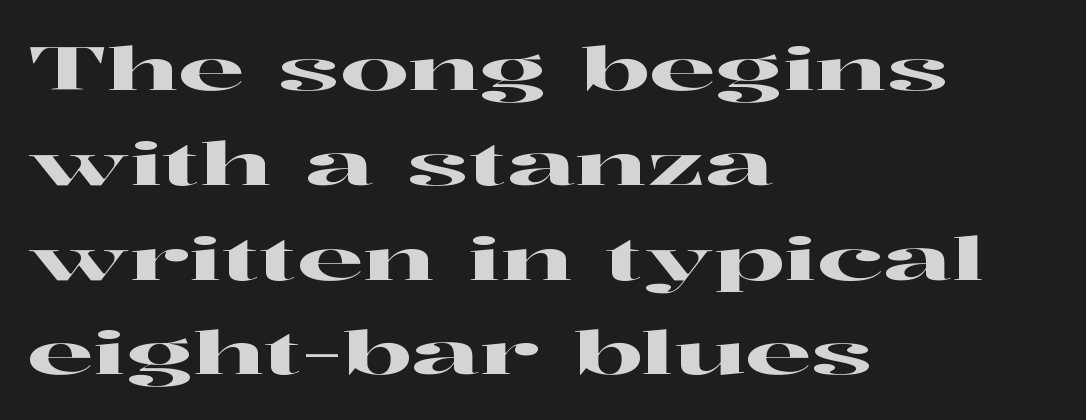
Q: Is the text italic (slanted)? A: No, it is upright.
Q: Is the typeface a serif or a sans-serif typeface? A: Serif.
Q: Is the text underlined? A: No.
Q: How is the paragraph aligned? A: Left-aligned.
Q: Is the spacing between letters normal or unusually wide? A: Normal.
Q: Is the spacing between lines tight, normal or loose? A: Normal.
Q: Width (condensed, normal, or wide)? A: Wide.
Q: Stroke contrast? A: High.
Q: x-height? A: Medium.
Q: Monospaced? A: No.
